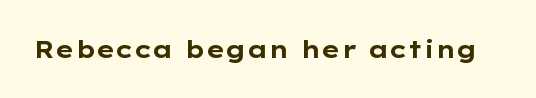
{"italic": "no", "bold": "yes", "underline": "no", "letter_spacing": "normal", "letter_spacing_em": 0.0, "glyph_px": 24}
